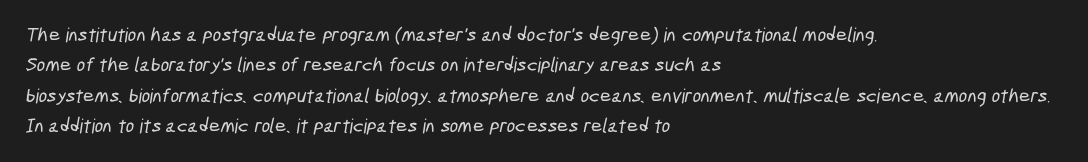
The letterforms sit shoulder to shoulder at normal distance. Regarding leading, the lines here are spaced in the standard way. The lines are quadded left. Beneath every word, the page is bare.
